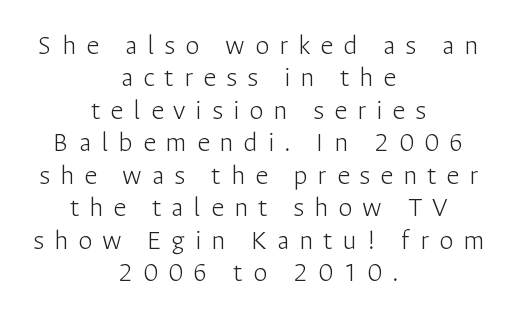
Grotesque or geometric, the face here clearly has no serifs. Tracking value appears strongly positive — letters spread wide. Every stem runs plumb, perpendicular to the baseline. The specimen omits any rule beneath the text block's lines. Varying glyph widths throughout — classic text-font behaviour.
